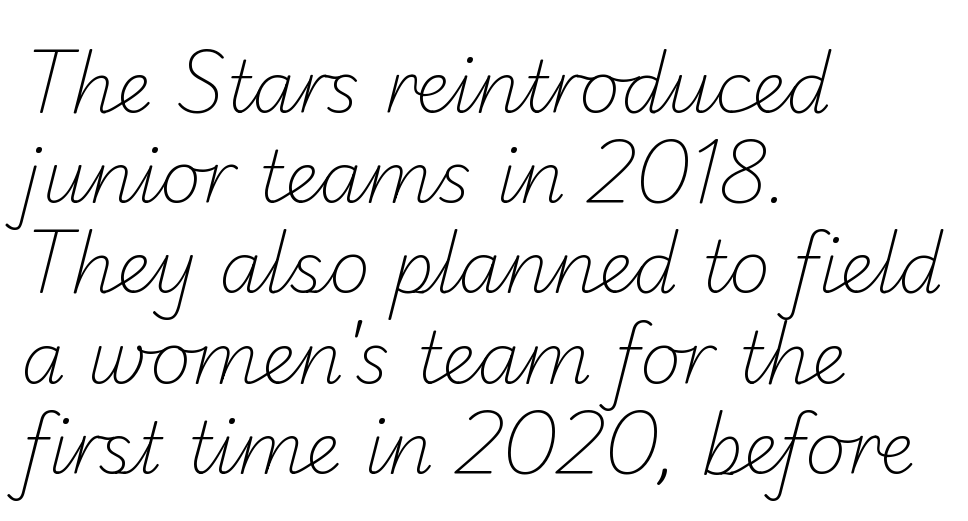
The image shows 71 px light sans-serif type; set left-aligned, normal line spacing (1.27x), normal letter spacing, not underlined; low stroke contrast and a small x-height.
